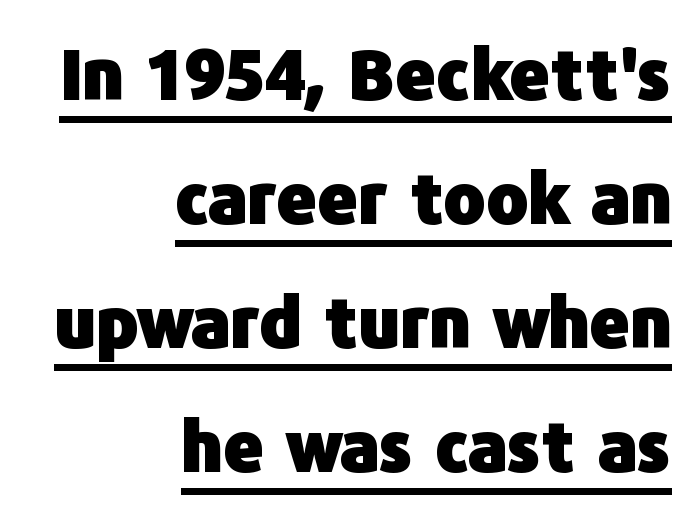
{"serif": "no", "italic": "no", "bold": "yes", "weight": "heavy", "width": "normal", "stroke_contrast": "low", "x_height": "medium", "monospaced": "no", "underline": "yes", "align": "right", "line_spacing_ratio": 1.77, "letter_spacing": "normal", "letter_spacing_em": 0.0, "glyph_px": 70}
